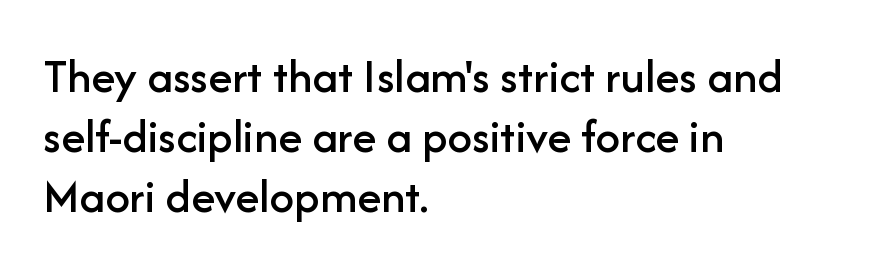
{"serif": "no", "italic": "no", "width": "normal", "stroke_contrast": "low", "x_height": "medium", "monospaced": "no", "underline": "no", "align": "left", "line_spacing_ratio": 1.22, "letter_spacing": "normal", "letter_spacing_em": 0.0, "glyph_px": 49}
